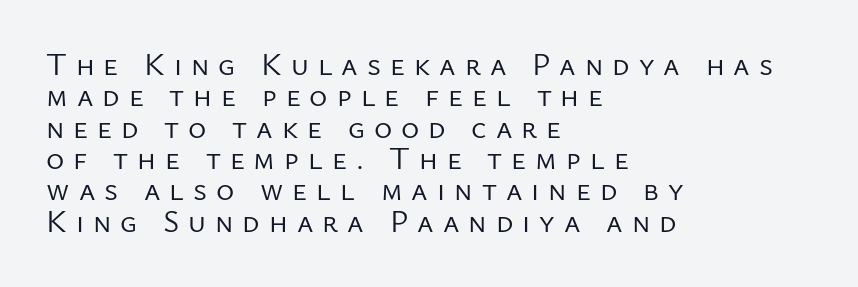
Q: Is the text bold? A: No.
Q: Is the text italic (slanted)? A: No, it is upright.
Q: Is the typeface a serif or a sans-serif typeface? A: Sans-serif.
Q: Is the text underlined? A: No.
Q: How is the paragraph aligned? A: Left-aligned.
Q: Is the spacing between letters normal or unusually wide? A: Unusually wide.
Q: Is the spacing between lines tight, normal or loose? A: Tight.
Q: Width (condensed, normal, or wide)? A: Normal.
Q: Stroke contrast? A: Low.
Q: x-height? A: Medium.
Q: Monospaced? A: No.
